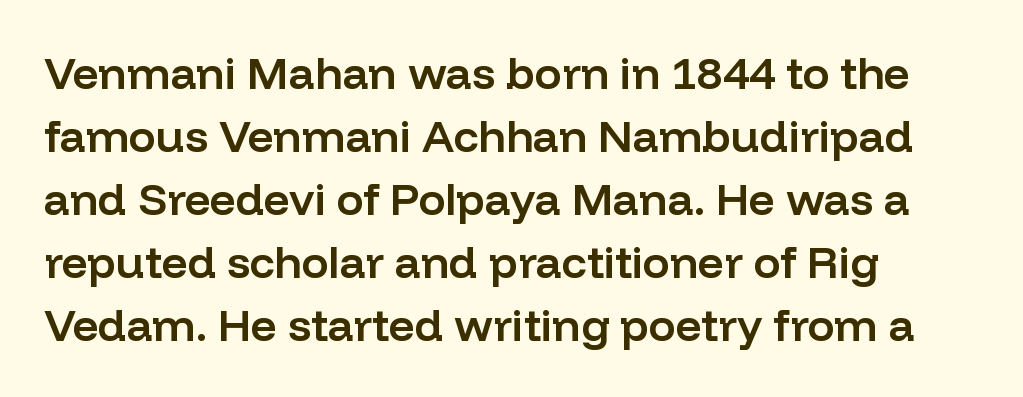
The rendering anchors every line to the left-hand side. Strokes here are thickened, but only to semibold level. Letterform terminals end flat and unadorned throughout the passage. Line spacing here is normal. Honestly, there is no underline to notice here at all.
